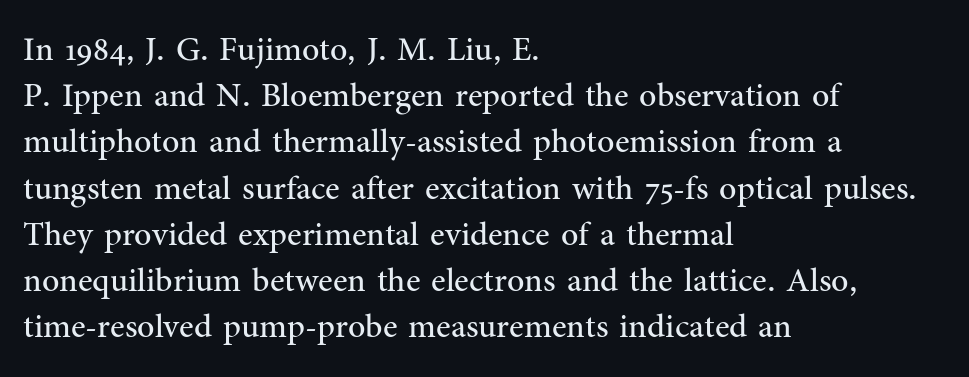
The image shows 34 px regular-weight serif type, upright; set left-aligned, normal line spacing (1.36x), normal letter spacing, not underlined; medium stroke contrast and a medium x-height.
